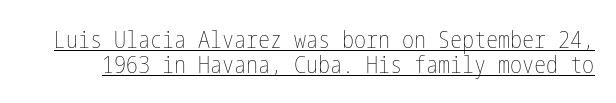
Q: Is the text bold? A: No.
Q: Is the text italic (slanted)? A: No, it is upright.
Q: Is the text underlined? A: Yes.
Q: Is the spacing between letters normal or unusually wide? A: Normal.
Q: Is the spacing between lines tight, normal or loose? A: Tight.
